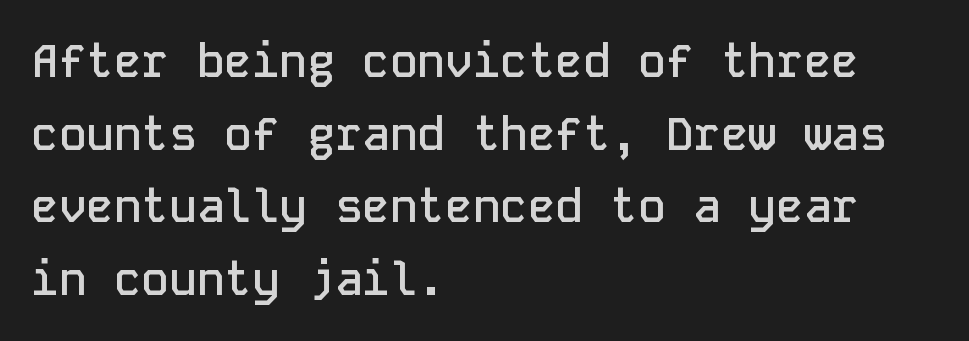
{"serif": "no", "italic": "no", "bold": "semi", "weight": "semibold", "width": "normal", "stroke_contrast": "low", "x_height": "medium", "monospaced": "yes", "underline": "no", "align": "left", "line_spacing": "normal", "line_spacing_ratio": 1.58, "letter_spacing": "normal", "letter_spacing_em": 0.0, "glyph_px": 46}
